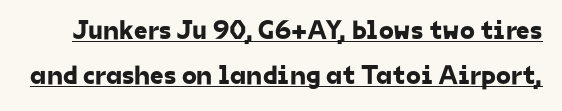
The image shows 27 px text type; set normal line spacing (1.67x), normal letter spacing, underlined.
